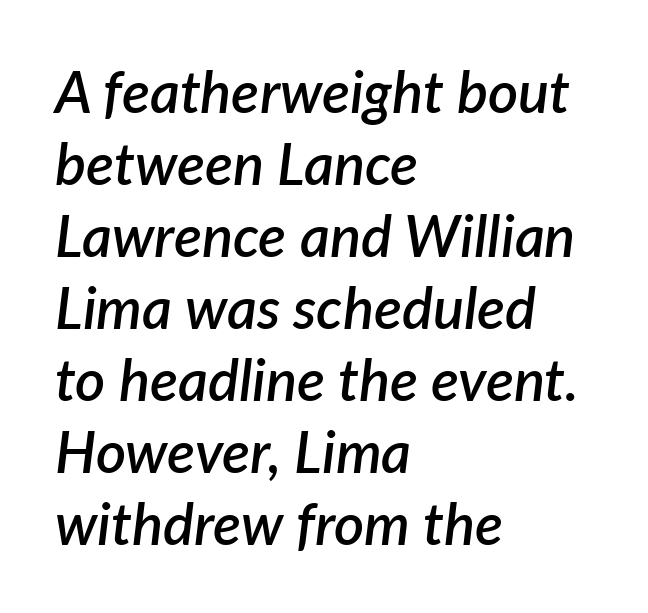
Typographic density is moderately raised because the face is semibold. A bare baseline throughout the passage. The letters advance in unequal steps, a hallmark of proportional type. The lines in this sample share a left origin and differ only in where they stop.
